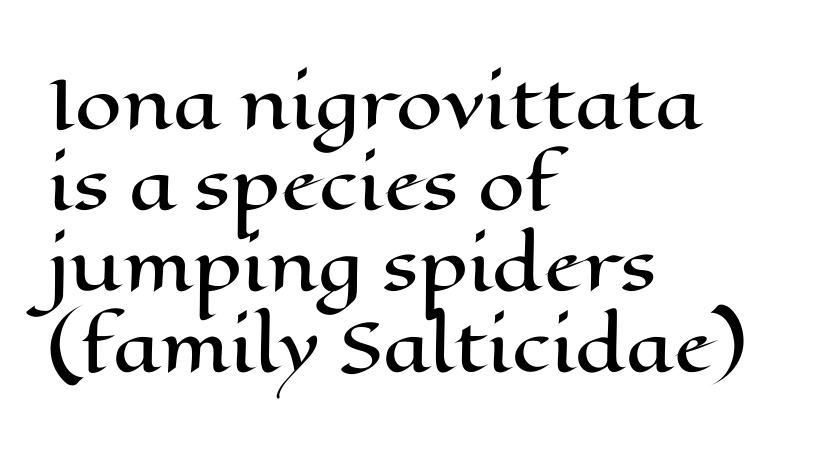
Q: Is the text italic (slanted)? A: No, it is upright.
Q: Is the text underlined? A: No.
Q: How is the paragraph aligned? A: Left-aligned.
Q: Is the spacing between letters normal or unusually wide? A: Normal.
Q: Width (condensed, normal, or wide)? A: Wide.
Q: Stroke contrast? A: High.
Q: x-height? A: Medium.
Q: Monospaced? A: No.
